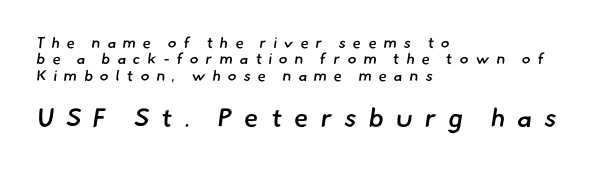
Q: Is the text bold? A: Semi-bold.
Q: Is the text underlined? A: No.
Q: How is the paragraph aligned? A: Left-aligned.
Q: Is the spacing between letters normal or unusually wide? A: Unusually wide.
Q: Is the spacing between lines tight, normal or loose? A: Tight.
Q: Which block of text is set in a larger size, the first (top) or the second (bottom)? A: The second (bottom) one.
